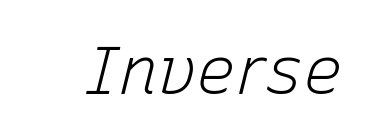
{"italic": "yes", "lean": "right", "slant_degrees": 15, "bold": "no", "weight": "light", "width": "normal", "stroke_contrast": "low", "x_height": "medium", "monospaced": "no", "underline": "no", "letter_spacing": "normal", "letter_spacing_em": 0.0, "glyph_px": 67}
